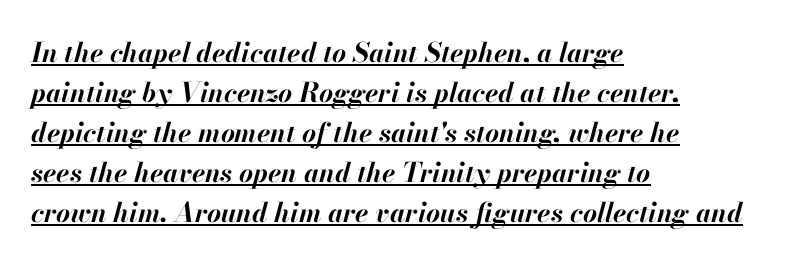
Weight check: bold — yes, fully. The setting favours the left margin, as ordinary paragraphs usually do. Posture: slanted. A rule runs beneath these lines of type. Glyph-to-glyph distance matches everyday printed text. Leading matches the norm, producing a regular column.
